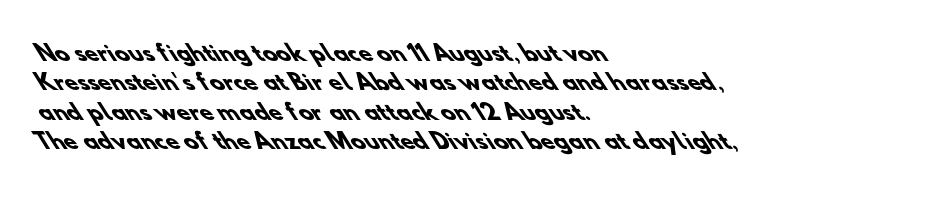
{"bold": "yes", "underline": "no", "align": "left", "line_spacing": "normal", "line_spacing_ratio": 1.4, "letter_spacing": "normal", "letter_spacing_em": 0.0, "glyph_px": 21}
